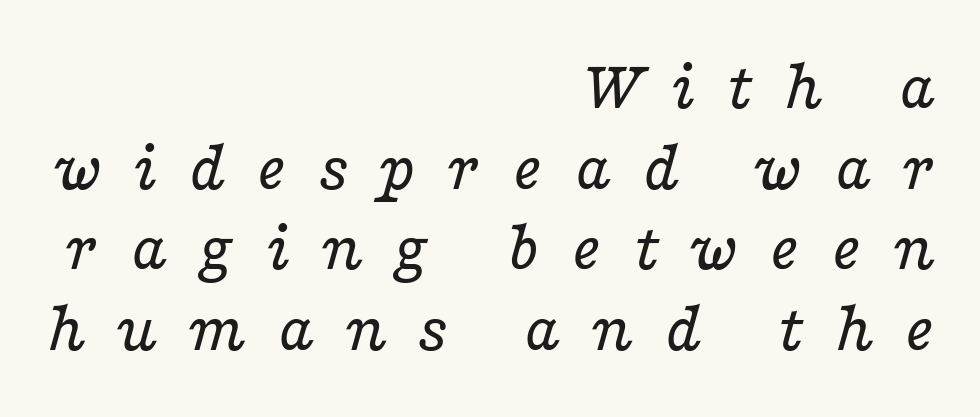
Q: Is the text bold? A: No.
Q: Is the text italic (slanted)? A: Yes, it leans right by about 16 degrees.
Q: Is the typeface a serif or a sans-serif typeface? A: Serif.
Q: Is the text underlined? A: No.
Q: How is the paragraph aligned? A: Right-aligned.
Q: Is the spacing between letters normal or unusually wide? A: Unusually wide.
Q: Is the spacing between lines tight, normal or loose? A: Tight.
Q: Width (condensed, normal, or wide)? A: Wide.
Q: Stroke contrast? A: Low.
Q: x-height? A: Medium.
Q: Monospaced? A: No.
